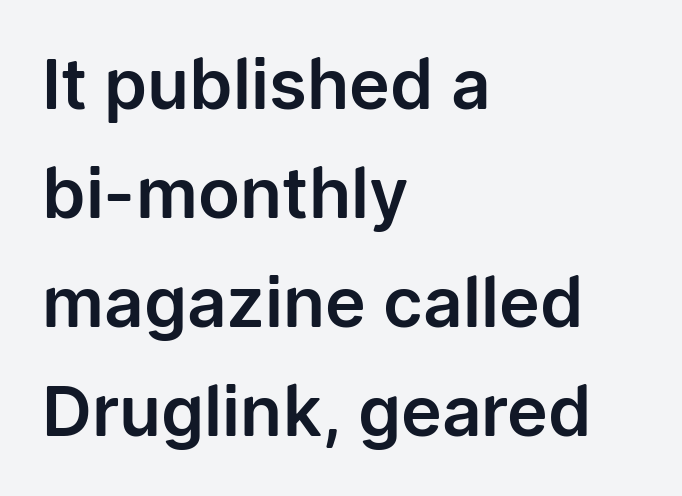
{"serif": "no", "italic": "no", "width": "normal", "stroke_contrast": "low", "x_height": "medium", "monospaced": "no", "underline": "no", "align": "left", "line_spacing": "normal", "line_spacing_ratio": 1.58, "letter_spacing": "normal", "letter_spacing_em": 0.0, "glyph_px": 69}
